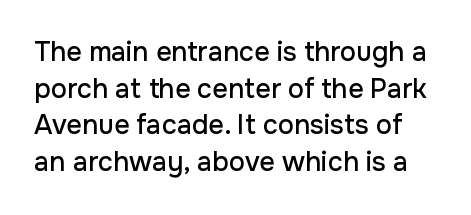
If you drew a line through each stem, it would be perfectly vertical. Nobody touched the tracking dial on this one. Rule under the text: the space is simply empty. Rows of type keep a routine distance in the vertical direction.
